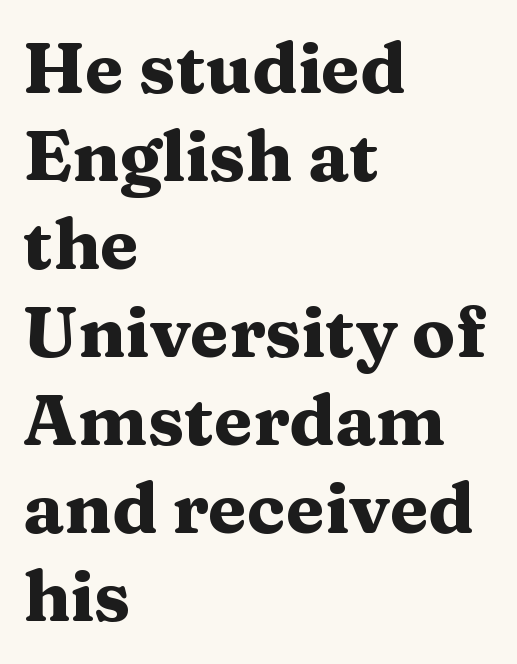
{"serif": "yes", "italic": "no", "bold": "yes", "weight": "heavy", "width": "wide", "stroke_contrast": "medium", "x_height": "medium", "monospaced": "no", "underline": "no", "align": "left", "line_spacing_ratio": 1.24, "letter_spacing": "normal", "letter_spacing_em": 0.0, "glyph_px": 71}
